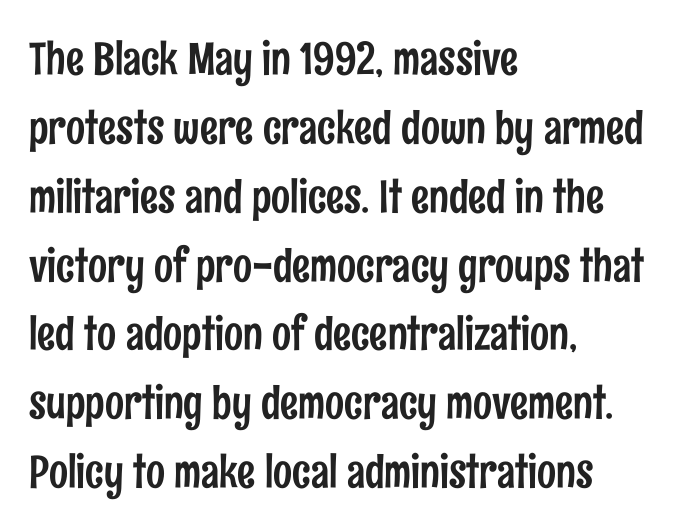
Q: Is the text italic (slanted)? A: No, it is upright.
Q: Is the typeface a serif or a sans-serif typeface? A: Sans-serif.
Q: Is the text underlined? A: No.
Q: How is the paragraph aligned? A: Left-aligned.
Q: Is the spacing between letters normal or unusually wide? A: Normal.
Q: Is the spacing between lines tight, normal or loose? A: Normal.
Q: Width (condensed, normal, or wide)? A: Condensed.
Q: Stroke contrast? A: Low.
Q: x-height? A: Medium.
Q: Monospaced? A: No.
